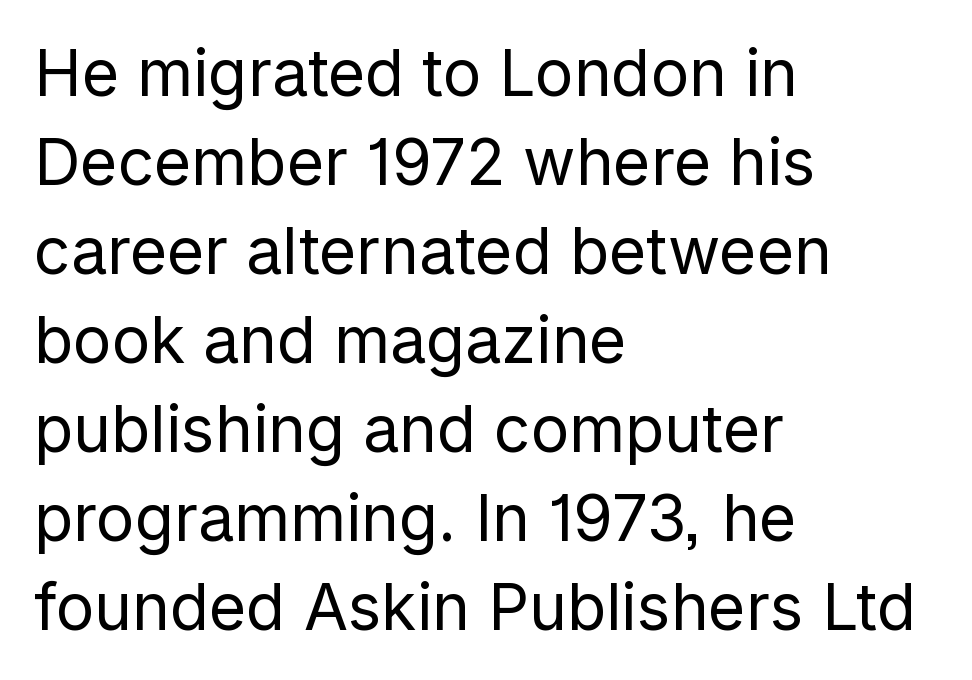
Whoever set this chose a conventional vertical rhythm. Designer's note — italics off, roman on. No word sits above an underline. Regarding serifs, this sample does without them.
